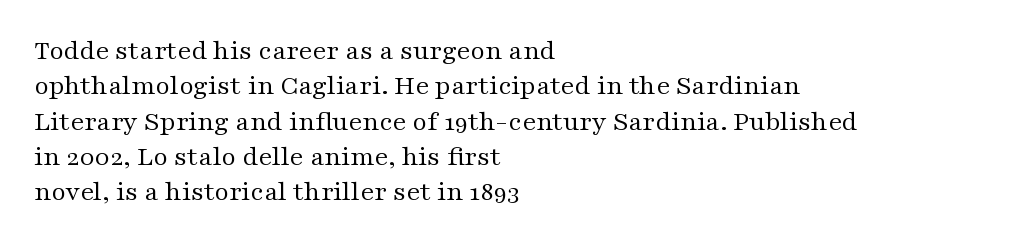
Q: Is the text bold? A: No.
Q: Is the text italic (slanted)? A: No, it is upright.
Q: Is the typeface a serif or a sans-serif typeface? A: Serif.
Q: Is the text underlined? A: No.
Q: How is the paragraph aligned? A: Left-aligned.
Q: Is the spacing between letters normal or unusually wide? A: Normal.
Q: Is the spacing between lines tight, normal or loose? A: Normal.
Q: Width (condensed, normal, or wide)? A: Wide.
Q: Stroke contrast? A: Medium.
Q: x-height? A: Medium.
Q: Monospaced? A: No.
